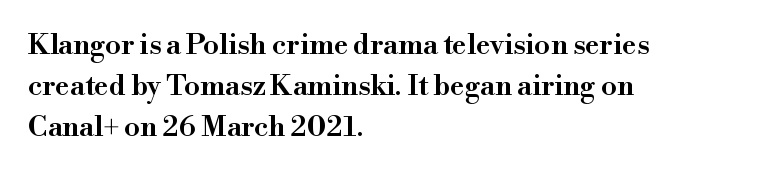
Q: Is the text bold? A: Semi-bold.
Q: Is the text italic (slanted)? A: No, it is upright.
Q: Is the typeface a serif or a sans-serif typeface? A: Serif.
Q: Is the text underlined? A: No.
Q: How is the paragraph aligned? A: Left-aligned.
Q: Is the spacing between letters normal or unusually wide? A: Normal.
Q: Is the spacing between lines tight, normal or loose? A: Normal.
Q: Width (condensed, normal, or wide)? A: Normal.
Q: Stroke contrast? A: High.
Q: x-height? A: Small.
Q: Monospaced? A: No.
